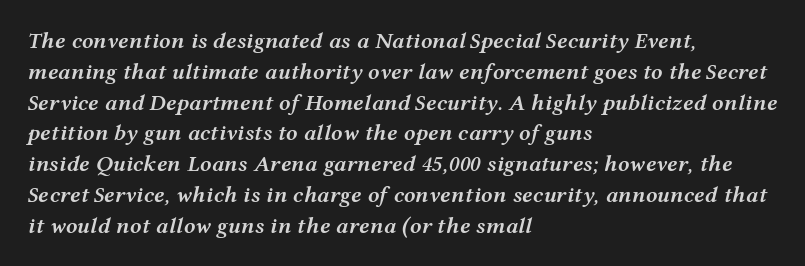
The image shows 23 px text type, italic (leaning right); set left-aligned, normal line spacing (1.34x), normal letter spacing, not underlined.
